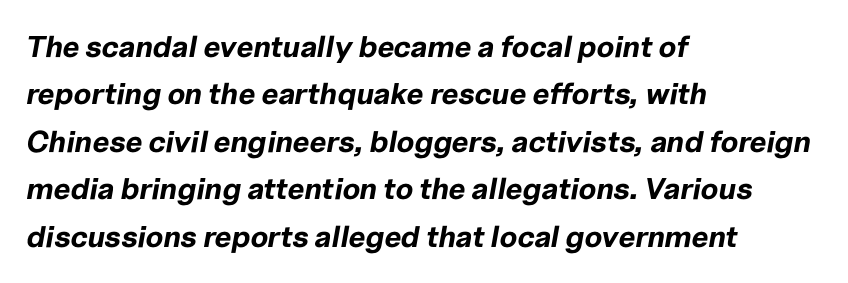
Words appear dense and cohesive because spacing is normal. Tall strokes in this sample are angled rather than plumb. Vertical spacing — default. Spacing verdict: proportional, widths tailored to each character. The space beneath each line is pristine and unruled. Each glyph is drawn with heavy, bold strokes.
